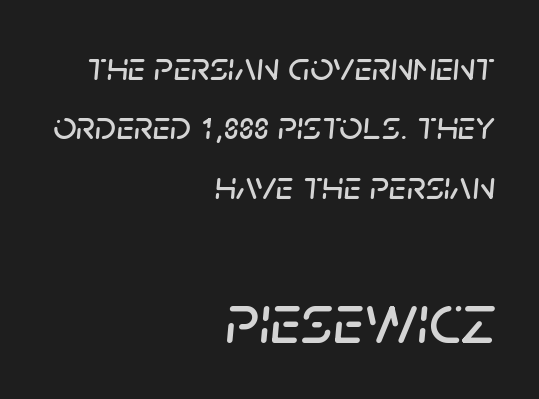
The image shows 72 px text type, italic (leaning right); set right-aligned, normal line spacing (1.45x), normal letter spacing, not underlined; the second (bottom) block is 1.76x larger; low stroke contrast and a large x-height.
